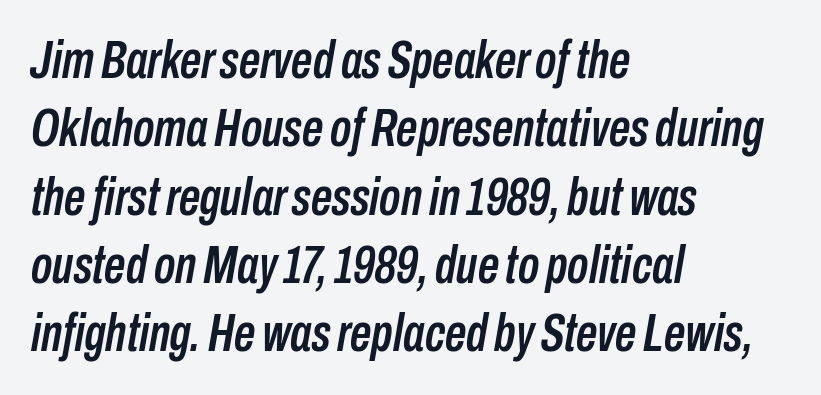
{"italic": "yes", "lean": "right", "slant_degrees": 10, "width": "condensed", "stroke_contrast": "low", "x_height": "medium", "monospaced": "no", "underline": "no", "align": "left", "line_spacing": "normal", "line_spacing_ratio": 1.29, "letter_spacing": "normal", "letter_spacing_em": 0.0, "glyph_px": 53}
